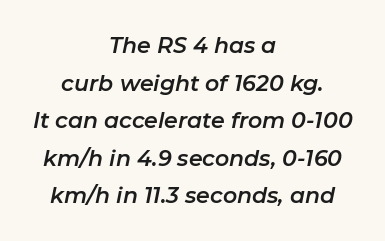
No word sits above an underline. The passage is arranged like a title page — every line centered. The typography opts for an oblique posture over an upright one. The gaps between neighbouring characters are ordinary and unremarkable.
